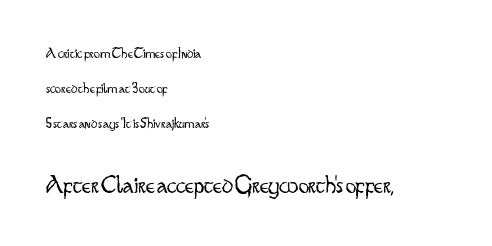
The image shows 26 px text type, upright; set left-aligned, loose line spacing (2.34x), normal letter spacing, not underlined; the second (bottom) block is 1.73x larger.
